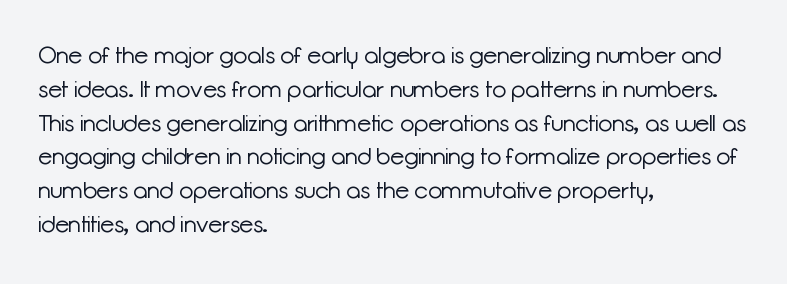
Just letters on the line, the space beneath them empty. Evenly set lines give the paragraph a standard silhouette. Heft: none added — not bold. Notice how the passage keeps a crisp vertical edge on the left only. No extra tracking has been applied to these lines. A roman cut, with each character standing at attention.
